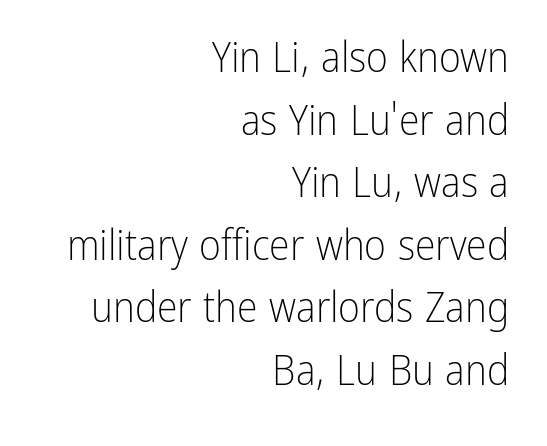
Q: Is the text bold? A: No.
Q: Is the text italic (slanted)? A: No, it is upright.
Q: Is the typeface a serif or a sans-serif typeface? A: Sans-serif.
Q: Is the text underlined? A: No.
Q: How is the paragraph aligned? A: Right-aligned.
Q: Is the spacing between letters normal or unusually wide? A: Normal.
Q: Is the spacing between lines tight, normal or loose? A: Normal.
Q: Width (condensed, normal, or wide)? A: Condensed.
Q: Stroke contrast? A: Low.
Q: x-height? A: Medium.
Q: Monospaced? A: No.
